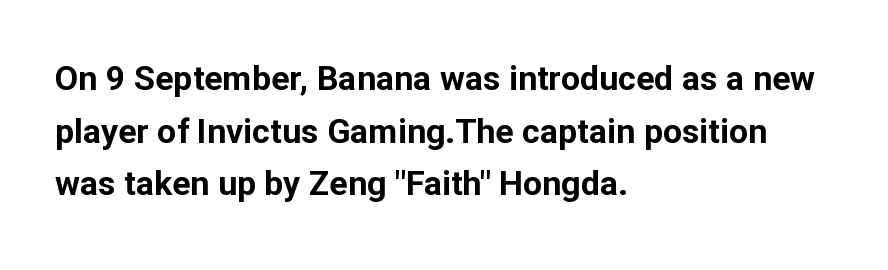
Q: Is the text bold? A: Yes.
Q: Is the text italic (slanted)? A: No, it is upright.
Q: Is the typeface a serif or a sans-serif typeface? A: Sans-serif.
Q: Is the text underlined? A: No.
Q: How is the paragraph aligned? A: Left-aligned.
Q: Is the spacing between letters normal or unusually wide? A: Normal.
Q: Is the spacing between lines tight, normal or loose? A: Normal.
Q: Width (condensed, normal, or wide)? A: Normal.
Q: Stroke contrast? A: Low.
Q: x-height? A: Medium.
Q: Monospaced? A: No.
